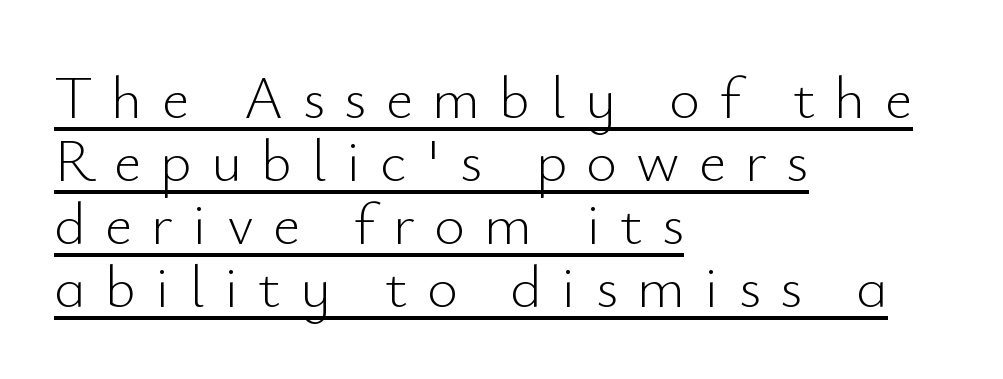
Q: Is the text bold? A: No.
Q: Is the text italic (slanted)? A: No, it is upright.
Q: Is the typeface a serif or a sans-serif typeface? A: Sans-serif.
Q: Is the text underlined? A: Yes.
Q: How is the paragraph aligned? A: Left-aligned.
Q: Is the spacing between letters normal or unusually wide? A: Unusually wide.
Q: Is the spacing between lines tight, normal or loose? A: Tight.
Q: Width (condensed, normal, or wide)? A: Normal.
Q: Stroke contrast? A: Low.
Q: x-height? A: Small.
Q: Monospaced? A: No.
